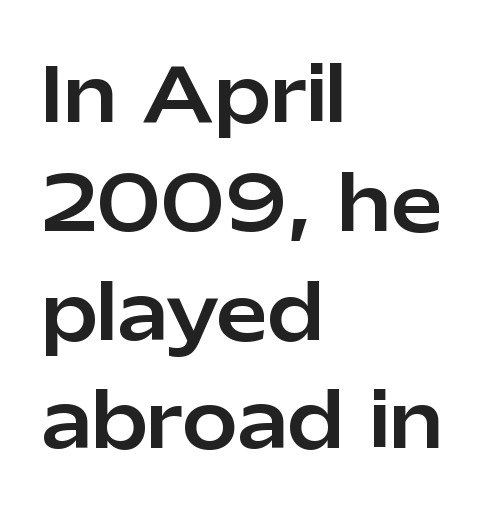
The image shows 74 px sans-serif type, upright; set left-aligned, normal line spacing (1.47x), normal letter spacing, not underlined; low stroke contrast and a medium x-height.
